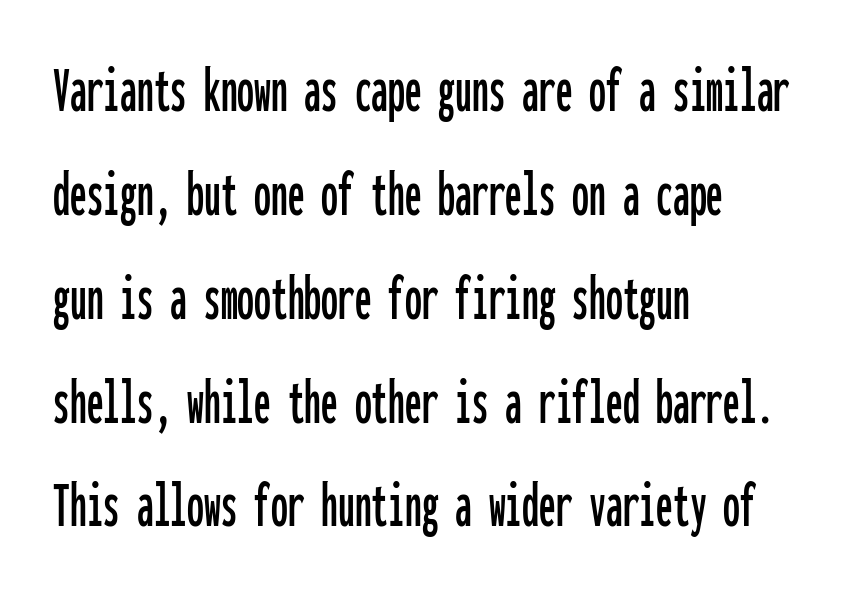
Glance below the letters and you will spot only blank space. Quick note: not italic, upright. Short note: letters normally spaced. If you measured baseline to baseline, you'd find a middling distance. The rag falls on the right side of this text block.
